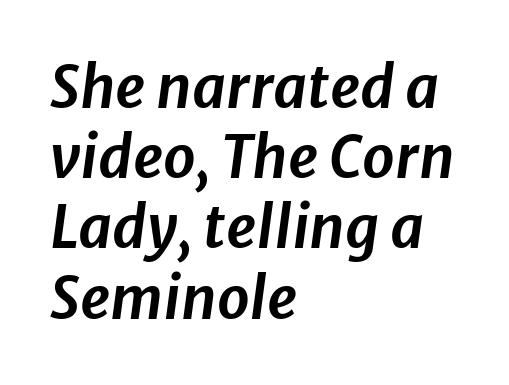
Letters rest on an invisible, unmarked baseline. The paragraph has a hard left edge and a soft right edge. Slanted lettering throughout. Proportional: the letters do not fall into vertical columns.
